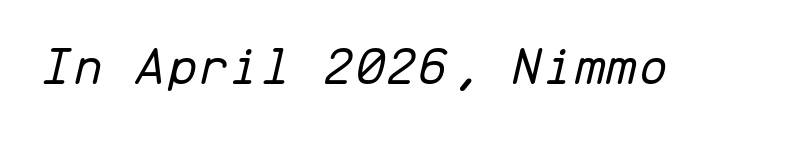
{"italic": "yes", "lean": "right", "slant_degrees": 13, "bold": "no", "weight": "light", "width": "normal", "stroke_contrast": "low", "x_height": "medium", "monospaced": "yes", "underline": "no", "letter_spacing": "normal", "letter_spacing_em": 0.0, "glyph_px": 56}
